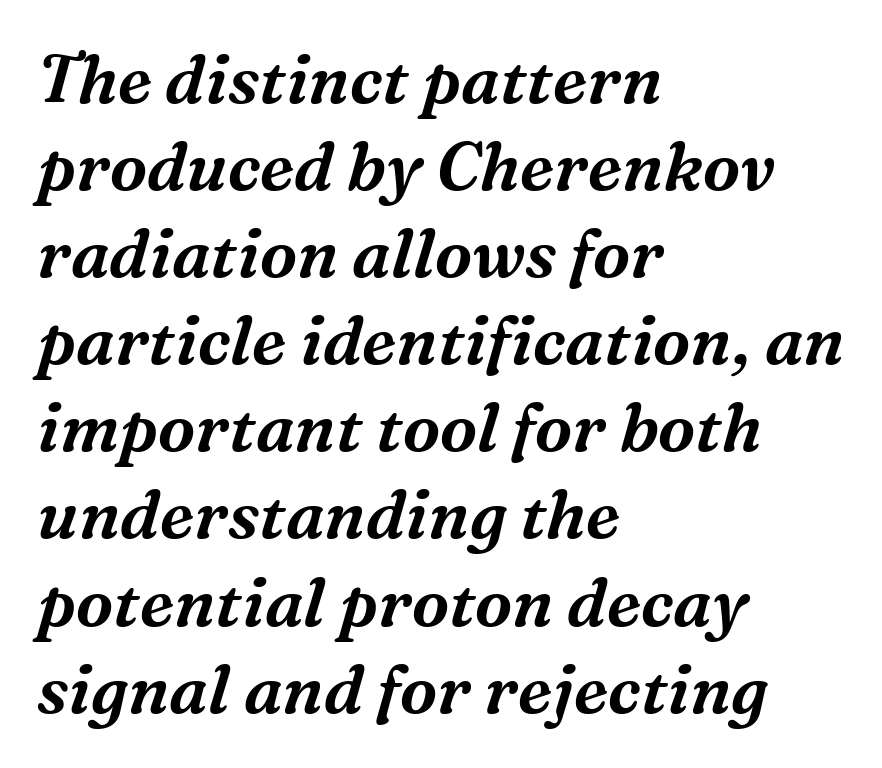
The passage shown is typed in a proportional face where columns would drift. If you measured baseline to baseline, you'd find a middling distance. Standard letterfit; no display-style spreading of the glyphs. Every row of glyphs begins at an identical x-position on the left. Nobody drew a line under any word here.
